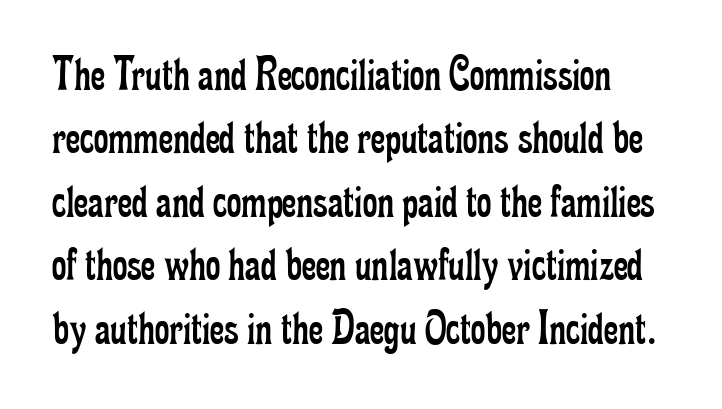
Q: Is the text bold? A: No.
Q: Is the text italic (slanted)? A: No, it is upright.
Q: Is the typeface a serif or a sans-serif typeface? A: Serif.
Q: Is the text underlined? A: No.
Q: Is the spacing between letters normal or unusually wide? A: Normal.
Q: Is the spacing between lines tight, normal or loose? A: Normal.
Q: Width (condensed, normal, or wide)? A: Condensed.
Q: Stroke contrast? A: Low.
Q: x-height? A: Small.
Q: Monospaced? A: No.
